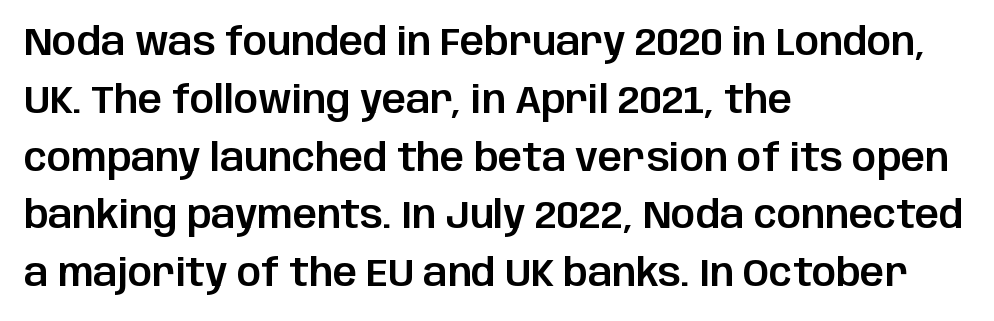
To sum up the face: it is a sans, with no serifs. The axis of the letterforms is exactly vertical. The space between consecutive lines is moderate. Reading down the block, your eye returns to a fixed left position each line. Here the glyphs are tracked normally, forming tight word shapes. Proportional: the letters do not fall into vertical columns.
